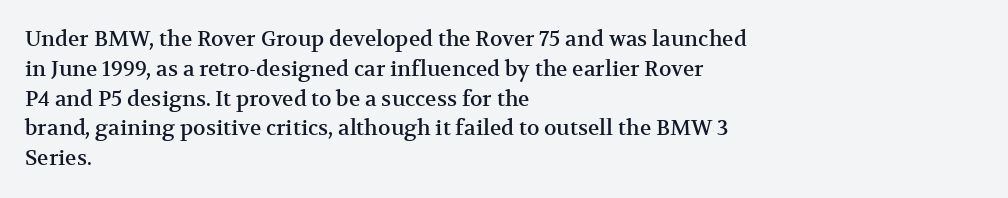
{"italic": "no", "underline": "no", "align": "left", "line_spacing": "normal", "line_spacing_ratio": 1.42, "letter_spacing": "normal", "letter_spacing_em": 0.0, "glyph_px": 21}
